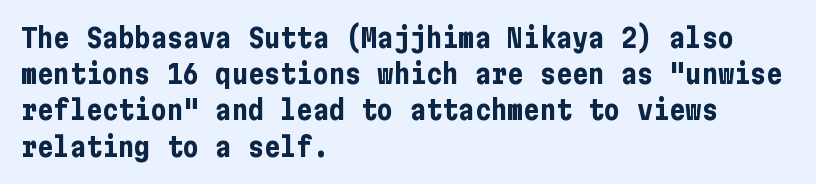
Does the weight exceed regular? Yes, all the way to bold. Inter-character spacing is left at the font's built-in metrics. If you drew a ruler down the left edge, every line would touch it. Only glyphs here, with clear space below each row. This sample keeps an unexceptional amount of space between lines.
